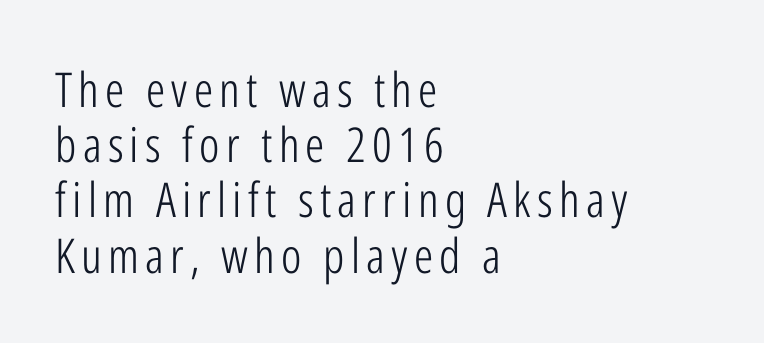
Casual observation: everything's shoved over to the left. The leading is snug, giving the passage a crowded texture. This is roman type, the default non-slanted kind. Stems and bowls with no extra thickness — not bold.
